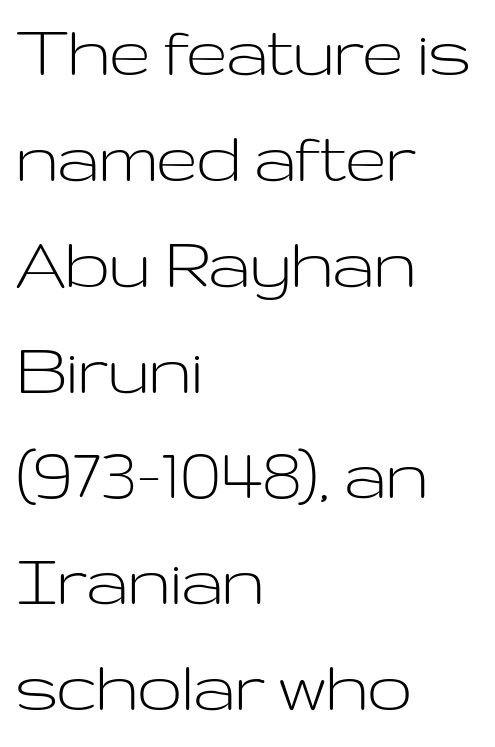
The image shows 79 px light, wide sans-serif type, upright; set left-aligned, normal line spacing (1.34x), normal letter spacing, not underlined; low stroke contrast and a medium x-height.
